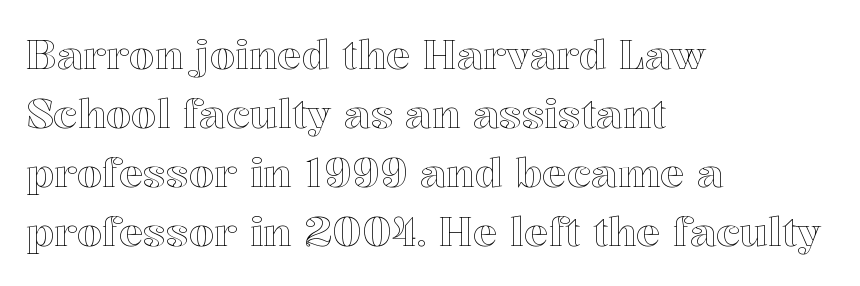
The passage shown is typed in a proportional face where columns would drift. Italic? Not at all — the glyphs are vertical. Plain, unruled lines of type. The line texture is even and compact thanks to regular tracking. Interline gaps are of average width in this sample.
